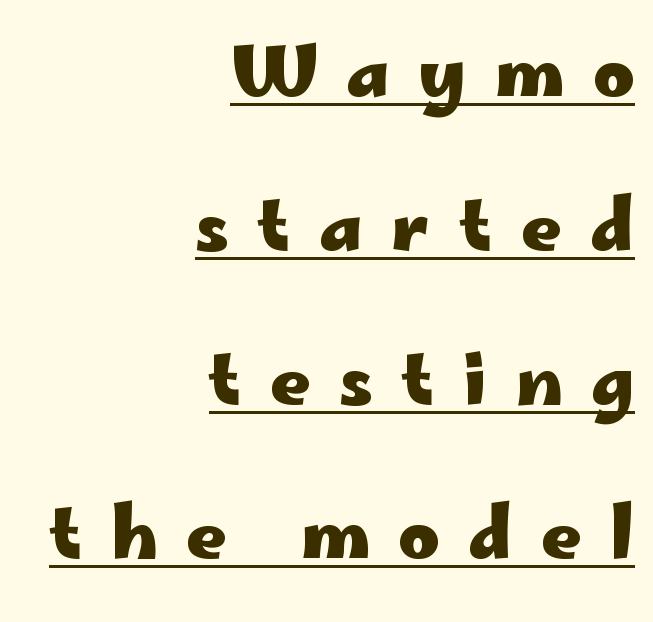
{"serif": "no", "italic": "no", "bold": "yes", "weight": "heavy", "width": "wide", "stroke_contrast": "low", "x_height": "small", "monospaced": "no", "underline": "yes", "align": "right", "line_spacing": "loose", "line_spacing_ratio": 2.2, "letter_spacing": "wide", "letter_spacing_em": 0.41, "glyph_px": 70}
